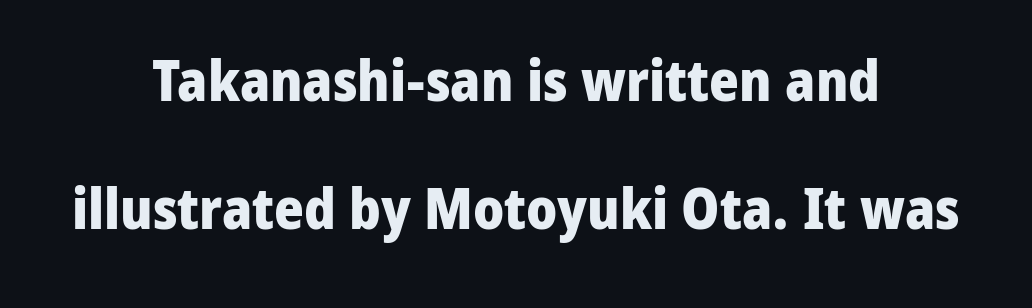
Q: Is the text bold? A: Yes.
Q: Is the text italic (slanted)? A: No, it is upright.
Q: Is the typeface a serif or a sans-serif typeface? A: Sans-serif.
Q: Is the text underlined? A: No.
Q: How is the paragraph aligned? A: Centered.
Q: Is the spacing between letters normal or unusually wide? A: Normal.
Q: Is the spacing between lines tight, normal or loose? A: Loose.
Q: Width (condensed, normal, or wide)? A: Normal.
Q: Stroke contrast? A: Low.
Q: x-height? A: Medium.
Q: Monospaced? A: No.
